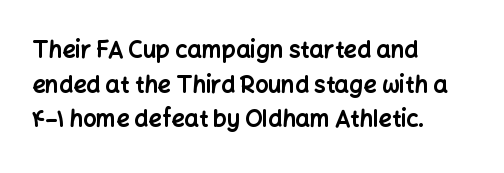
Q: Is the text bold? A: Yes.
Q: Is the text italic (slanted)? A: No, it is upright.
Q: Is the text underlined? A: No.
Q: How is the paragraph aligned? A: Left-aligned.
Q: Is the spacing between letters normal or unusually wide? A: Normal.
Q: Is the spacing between lines tight, normal or loose? A: Normal.
